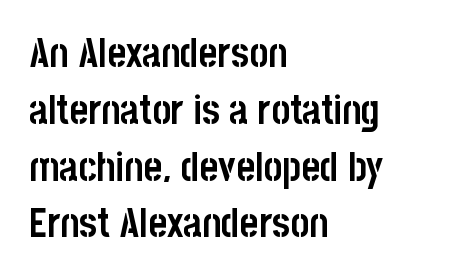
Q: Is the text bold? A: Yes.
Q: Is the text italic (slanted)? A: No, it is upright.
Q: Is the typeface a serif or a sans-serif typeface? A: Sans-serif.
Q: Is the text underlined? A: No.
Q: How is the paragraph aligned? A: Left-aligned.
Q: Is the spacing between letters normal or unusually wide? A: Normal.
Q: Is the spacing between lines tight, normal or loose? A: Normal.
Q: Width (condensed, normal, or wide)? A: Condensed.
Q: Stroke contrast? A: Low.
Q: x-height? A: Large.
Q: Monospaced? A: No.
